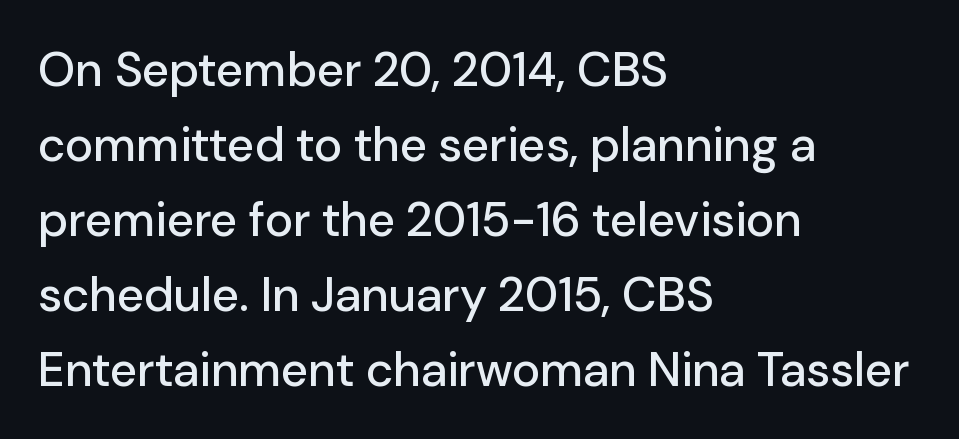
{"serif": "no", "italic": "no", "width": "normal", "stroke_contrast": "low", "x_height": "medium", "monospaced": "no", "underline": "no", "align": "left", "line_spacing": "normal", "line_spacing_ratio": 1.56, "letter_spacing": "normal", "letter_spacing_em": 0.0, "glyph_px": 48}
